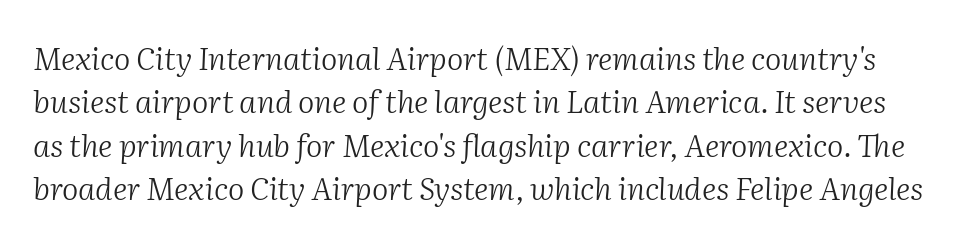
The whole block is typeset with a tilt. Regular leading. Each row of text sits above clean, open space. The text was rendered using a seriffed face with decorative stroke endings.
